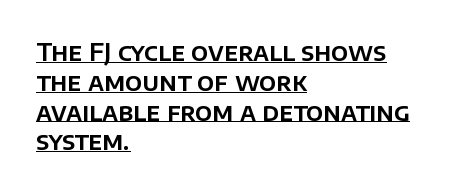
{"italic": "no", "underline": "yes", "align": "left", "line_spacing_ratio": 1.24, "letter_spacing": "normal", "letter_spacing_em": 0.0, "glyph_px": 24}
